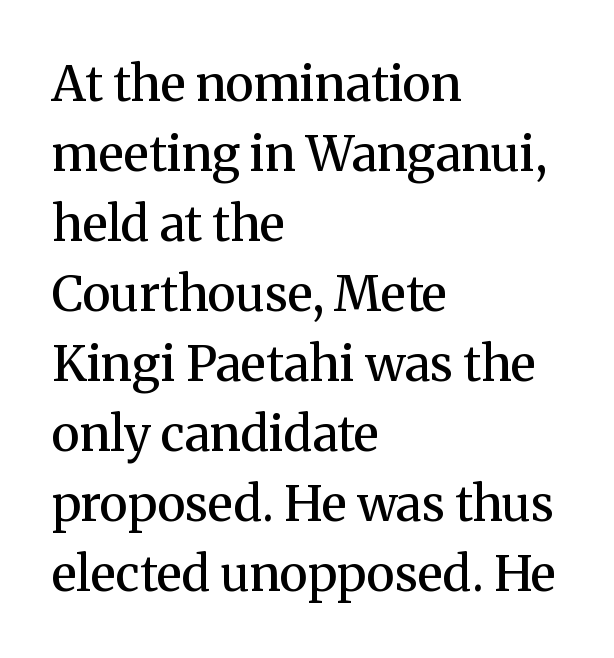
Q: Is the text bold? A: Semi-bold.
Q: Is the text italic (slanted)? A: No, it is upright.
Q: Is the typeface a serif or a sans-serif typeface? A: Serif.
Q: Is the text underlined? A: No.
Q: How is the paragraph aligned? A: Left-aligned.
Q: Is the spacing between letters normal or unusually wide? A: Normal.
Q: Is the spacing between lines tight, normal or loose? A: Normal.
Q: Width (condensed, normal, or wide)? A: Normal.
Q: Stroke contrast? A: Medium.
Q: x-height? A: Medium.
Q: Monospaced? A: No.
